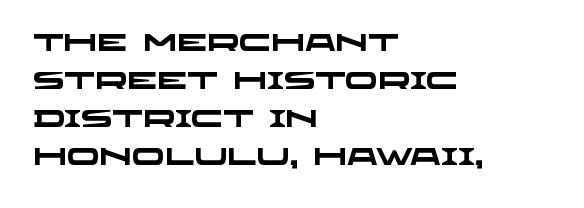
Q: Is the text bold? A: Yes.
Q: Is the text underlined? A: No.
Q: How is the paragraph aligned? A: Left-aligned.
Q: Is the spacing between letters normal or unusually wide? A: Normal.
Q: Is the spacing between lines tight, normal or loose? A: Normal.
